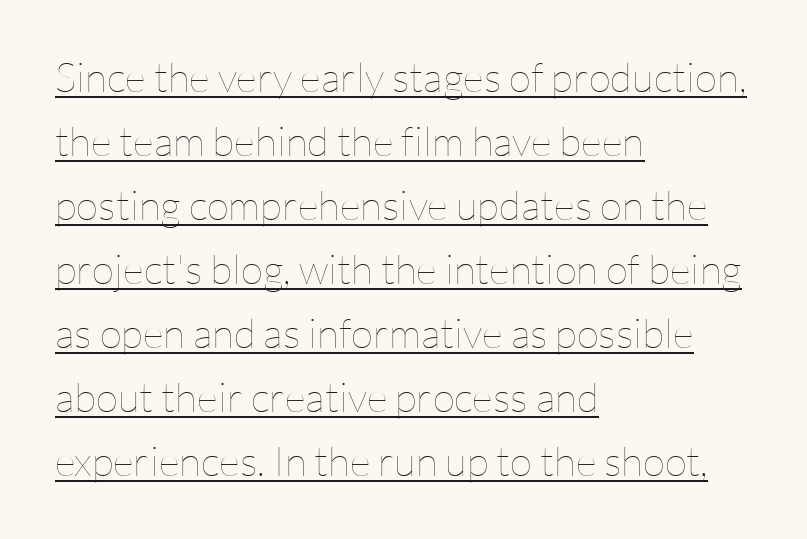
{"italic": "no", "bold": "no", "weight": "thin", "width": "normal", "stroke_contrast": "low", "x_height": "medium", "monospaced": "no", "underline": "yes", "align": "left", "line_spacing": "normal", "line_spacing_ratio": 1.56, "letter_spacing": "normal", "letter_spacing_em": 0.0, "glyph_px": 41}
